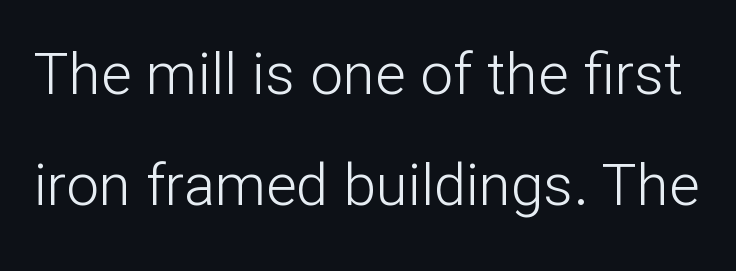
{"serif": "no", "italic": "no", "bold": "no", "weight": "light", "width": "normal", "stroke_contrast": "low", "x_height": "medium", "monospaced": "no", "underline": "no", "line_spacing": "loose", "line_spacing_ratio": 1.91, "letter_spacing": "normal", "letter_spacing_em": 0.0, "glyph_px": 58}
